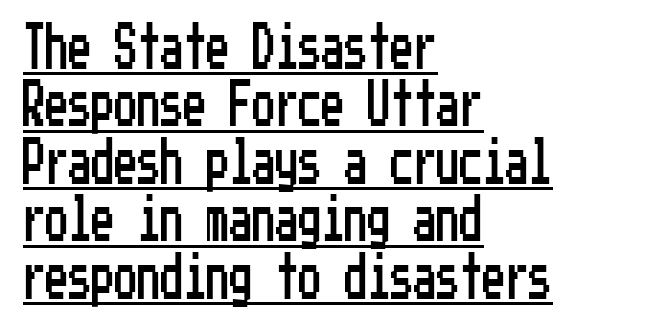
{"serif": "no", "italic": "no", "width": "condensed", "stroke_contrast": "low", "x_height": "medium", "underline": "yes", "align": "left", "line_spacing": "normal", "line_spacing_ratio": 1.25, "letter_spacing": "normal", "letter_spacing_em": 0.0, "glyph_px": 46}
